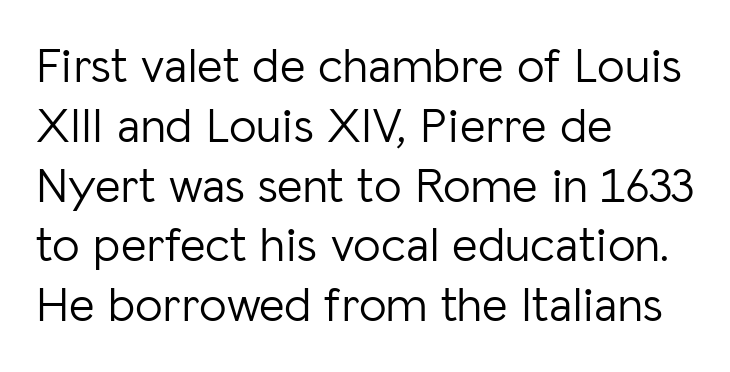
Q: Is the text bold? A: No.
Q: Is the text italic (slanted)? A: No, it is upright.
Q: Is the typeface a serif or a sans-serif typeface? A: Sans-serif.
Q: Is the text underlined? A: No.
Q: How is the paragraph aligned? A: Left-aligned.
Q: Is the spacing between letters normal or unusually wide? A: Normal.
Q: Width (condensed, normal, or wide)? A: Normal.
Q: Stroke contrast? A: Low.
Q: x-height? A: Medium.
Q: Monospaced? A: No.
